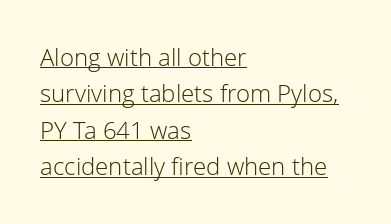
{"italic": "no", "bold": "no", "underline": "yes", "align": "left", "line_spacing": "normal", "line_spacing_ratio": 1.52, "letter_spacing": "normal", "letter_spacing_em": 0.0, "glyph_px": 24}
